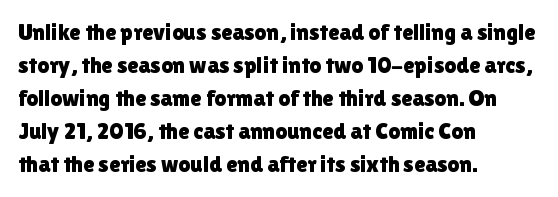
Q: Is the text italic (slanted)? A: No, it is upright.
Q: Is the text underlined? A: No.
Q: How is the paragraph aligned? A: Left-aligned.
Q: Is the spacing between letters normal or unusually wide? A: Normal.
Q: Is the spacing between lines tight, normal or loose? A: Normal.
